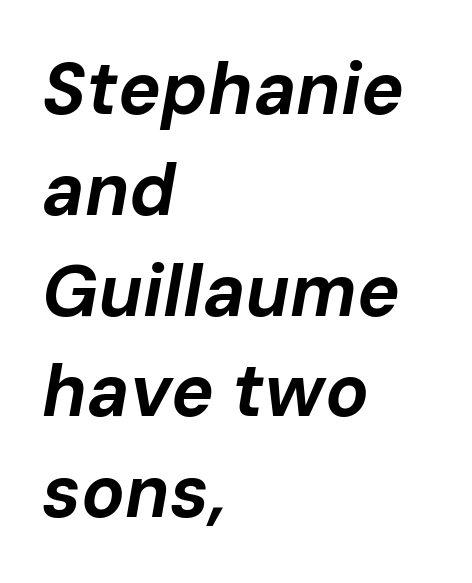
{"italic": "yes", "lean": "right", "slant_degrees": 10, "bold": "yes", "weight": "bold", "width": "normal", "stroke_contrast": "low", "x_height": "medium", "monospaced": "no", "underline": "no", "align": "left", "line_spacing": "normal", "line_spacing_ratio": 1.4, "letter_spacing": "normal", "letter_spacing_em": 0.0, "glyph_px": 72}
